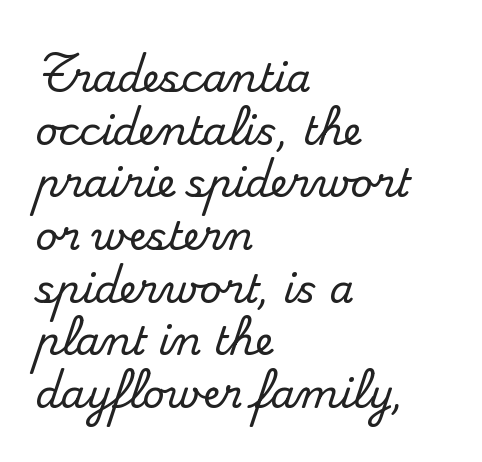
The image shows 39 px text type; set left-aligned, normal line spacing (1.35x), normal letter spacing, not underlined; medium stroke contrast and a small x-height.
